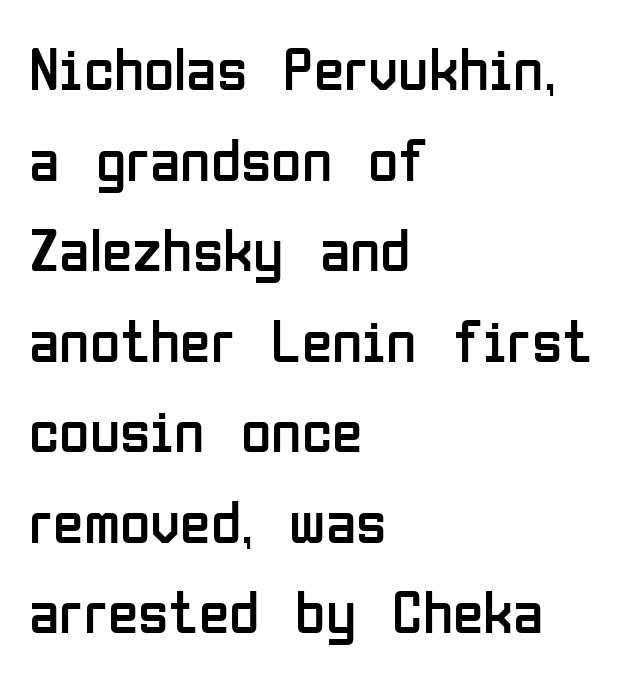
Q: Is the text bold? A: No.
Q: Is the text italic (slanted)? A: No, it is upright.
Q: Is the typeface a serif or a sans-serif typeface? A: Sans-serif.
Q: Is the text underlined? A: No.
Q: How is the paragraph aligned? A: Left-aligned.
Q: Is the spacing between letters normal or unusually wide? A: Normal.
Q: Is the spacing between lines tight, normal or loose? A: Normal.
Q: Width (condensed, normal, or wide)? A: Condensed.
Q: Stroke contrast? A: Low.
Q: x-height? A: Medium.
Q: Monospaced? A: No.
